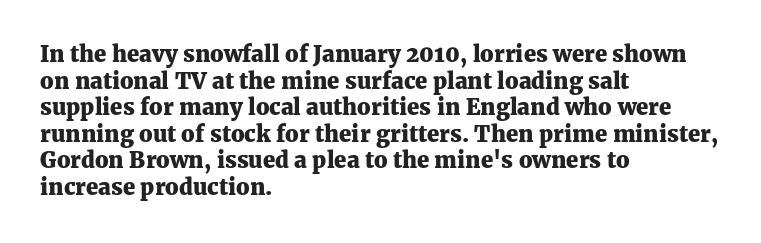
{"italic": "no", "bold": "yes", "underline": "no", "align": "left", "line_spacing_ratio": 1.21, "letter_spacing": "normal", "letter_spacing_em": 0.0, "glyph_px": 22}
